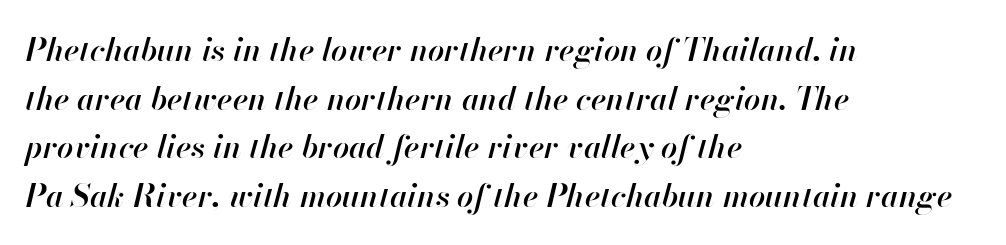
{"italic": "yes", "lean": "right", "slant_degrees": 13, "bold": "semi", "weight": "semibold", "width": "normal", "stroke_contrast": "high", "x_height": "small", "monospaced": "no", "underline": "no", "align": "left", "line_spacing": "normal", "line_spacing_ratio": 1.52, "letter_spacing": "normal", "letter_spacing_em": 0.0, "glyph_px": 32}
